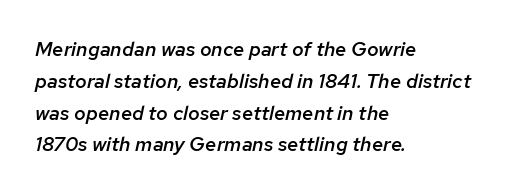
The image shows 20 px text type, italic (leaning right); set left-aligned, normal line spacing (1.59x), normal letter spacing, not underlined.
